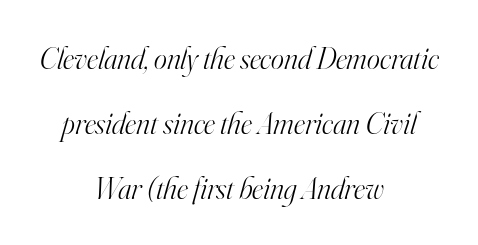
The image shows 31 px light serif type, italic (leaning right); set centered, loose line spacing (2.09x), normal letter spacing, not underlined; high stroke contrast and a small x-height.
